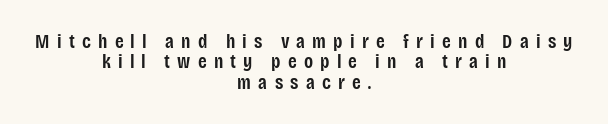
Summary of vertical rhythm: compact, with narrow interline spacing. Caption: semibold face, moderately heavy strokes. Does the copy run flush right? No — it is centered line by line. The font's upright variant was chosen for this text.
